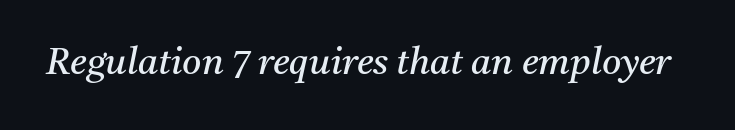
Q: Is the text bold? A: No.
Q: Is the text italic (slanted)? A: Yes, it leans right by about 11 degrees.
Q: Is the typeface a serif or a sans-serif typeface? A: Serif.
Q: Is the text underlined? A: No.
Q: Is the spacing between letters normal or unusually wide? A: Normal.
Q: Width (condensed, normal, or wide)? A: Normal.
Q: Stroke contrast? A: Medium.
Q: x-height? A: Medium.
Q: Monospaced? A: No.
